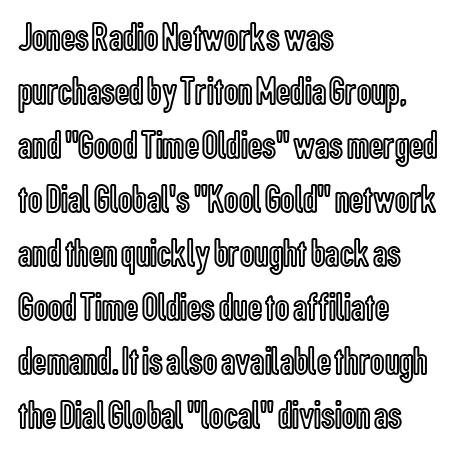
Looks like regular typesetting: each glyph gets only the width it needs. Letters rest on an invisible, unmarked baseline. The typesetter chose a ragged-right arrangement here. In terms of leading, this rendering sits right in the middle. Quick note: not italic, upright.
